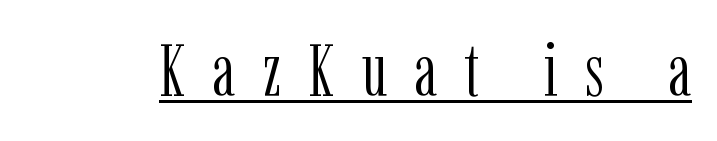
Q: Is the text bold? A: No.
Q: Is the text italic (slanted)? A: No, it is upright.
Q: Is the typeface a serif or a sans-serif typeface? A: Serif.
Q: Is the text underlined? A: Yes.
Q: Is the spacing between letters normal or unusually wide? A: Unusually wide.
Q: Width (condensed, normal, or wide)? A: Condensed.
Q: Stroke contrast? A: Low.
Q: x-height? A: Medium.
Q: Monospaced? A: No.
